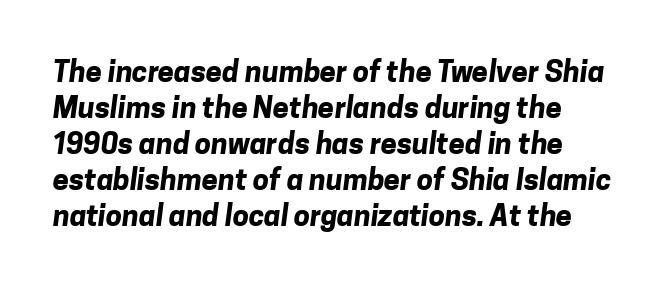
The image shows 29 px bold sans-serif type; set line spacing 1.24x, normal letter spacing, not underlined; low stroke contrast and a medium x-height.
